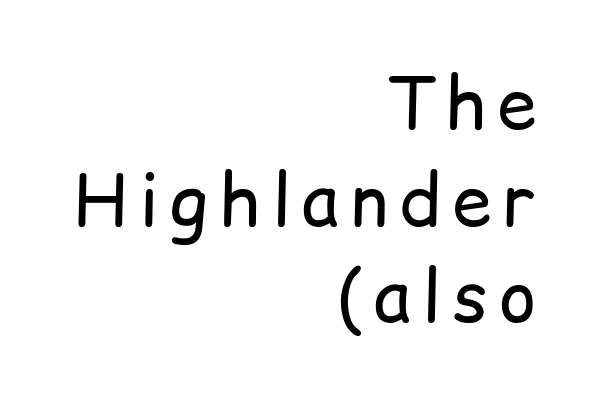
Q: Is the text bold? A: No.
Q: Is the text italic (slanted)? A: No, it is upright.
Q: Is the typeface a serif or a sans-serif typeface? A: Sans-serif.
Q: Is the text underlined? A: No.
Q: How is the paragraph aligned? A: Right-aligned.
Q: Is the spacing between lines tight, normal or loose? A: Normal.
Q: Width (condensed, normal, or wide)? A: Normal.
Q: Stroke contrast? A: Low.
Q: x-height? A: Medium.
Q: Monospaced? A: No.
